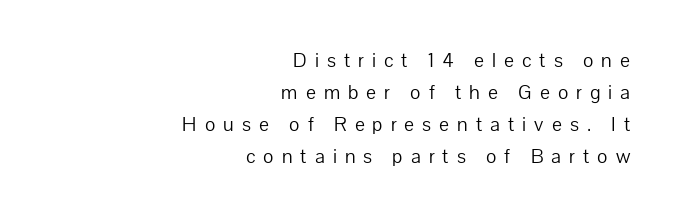
The space beneath each line is pristine and unruled. Horizontal bands of white between lines are of average thickness. These lines stack with their right ends in a neat column. Unbolded letterforms with no extra heft. The tracking jumps out immediately: characters are airy and widely separated. When letters stand straight like this, we call the style roman or upright.
